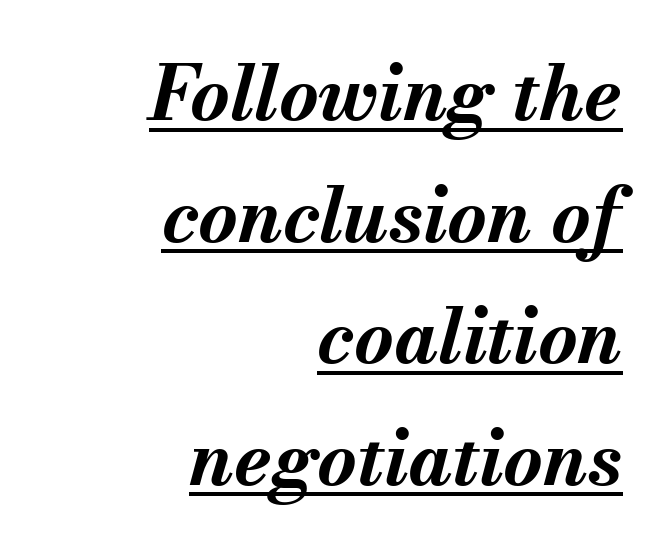
The lines are quadded right. These lines were composed using italics. These lines are rendered in a variable-pitch font. The glyphs have the mass of a bold cut. The string is rendered with underlining switched on.
